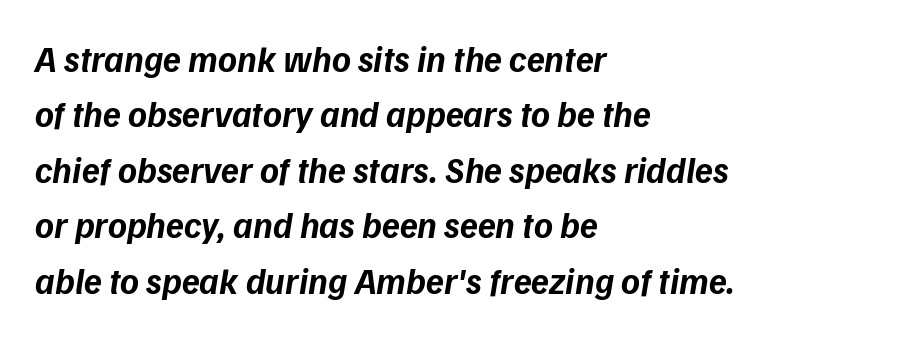
Q: Is the text bold? A: Yes.
Q: Is the typeface a serif or a sans-serif typeface? A: Sans-serif.
Q: Is the text underlined? A: No.
Q: How is the paragraph aligned? A: Left-aligned.
Q: Is the spacing between letters normal or unusually wide? A: Normal.
Q: Is the spacing between lines tight, normal or loose? A: Normal.
Q: Width (condensed, normal, or wide)? A: Normal.
Q: Stroke contrast? A: Low.
Q: x-height? A: Medium.
Q: Monospaced? A: No.
